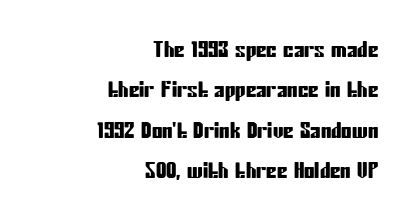
No word sits above an underline. There is no visible air inserted between adjacent glyphs. Is there any slant? The stems are plumb. Does the leading feel generous? Absolutely, it's lavish. Each line ends at the same right margin while the left side varies.
